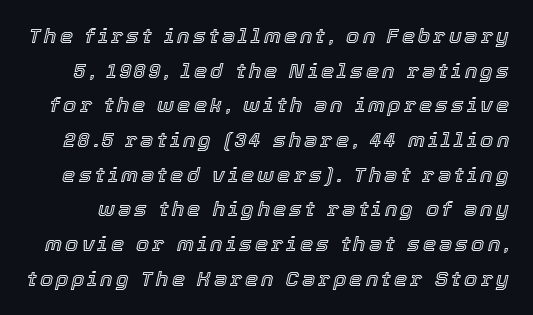
Q: Is the text italic (slanted)? A: Yes, it leans right by about 12 degrees.
Q: Is the text underlined? A: No.
Q: Is the spacing between lines tight, normal or loose? A: Normal.
